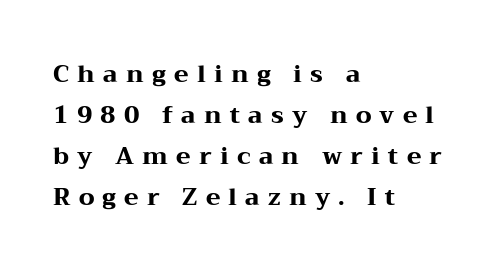
The image shows 24 px bold type, upright; set left-aligned, line spacing 1.71x, unusually wide letter spacing (+0.34 em), not underlined.
